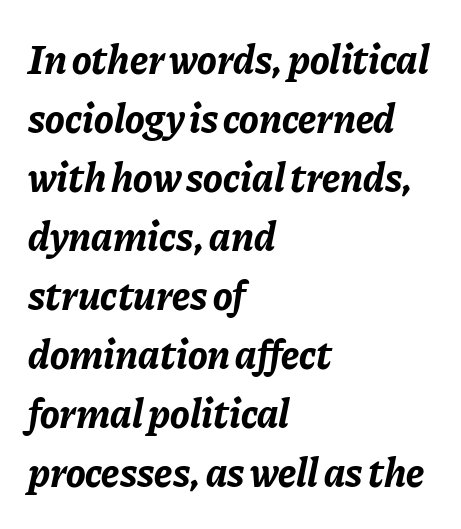
{"italic": "yes", "lean": "right", "slant_degrees": 11, "bold": "yes", "weight": "bold", "width": "normal", "stroke_contrast": "low", "x_height": "medium", "monospaced": "no", "underline": "no", "align": "left", "line_spacing": "normal", "line_spacing_ratio": 1.44, "letter_spacing": "normal", "letter_spacing_em": 0.0, "glyph_px": 41}
